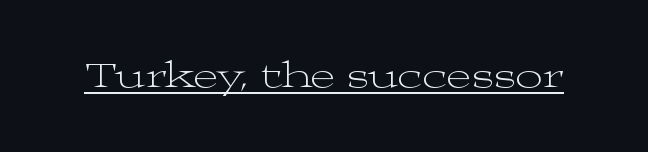
{"serif": "yes", "italic": "no", "bold": "no", "weight": "light", "width": "wide", "stroke_contrast": "medium", "x_height": "medium", "monospaced": "no", "underline": "yes", "letter_spacing": "normal", "letter_spacing_em": 0.0, "glyph_px": 38}
